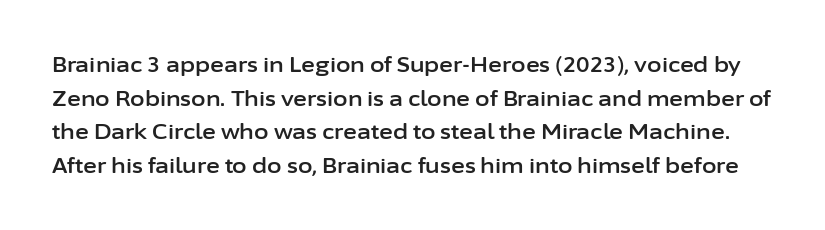
The image shows 21 px text type, upright; set normal line spacing (1.6x), normal letter spacing, not underlined.
